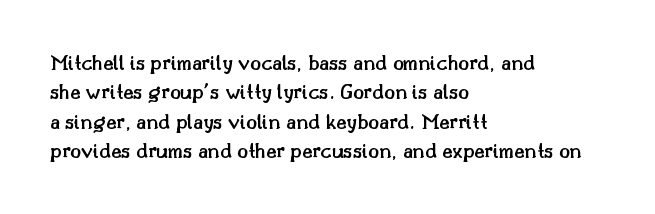
The image shows 22 px text type, upright; set left-aligned, normal line spacing (1.34x), normal letter spacing, not underlined.
